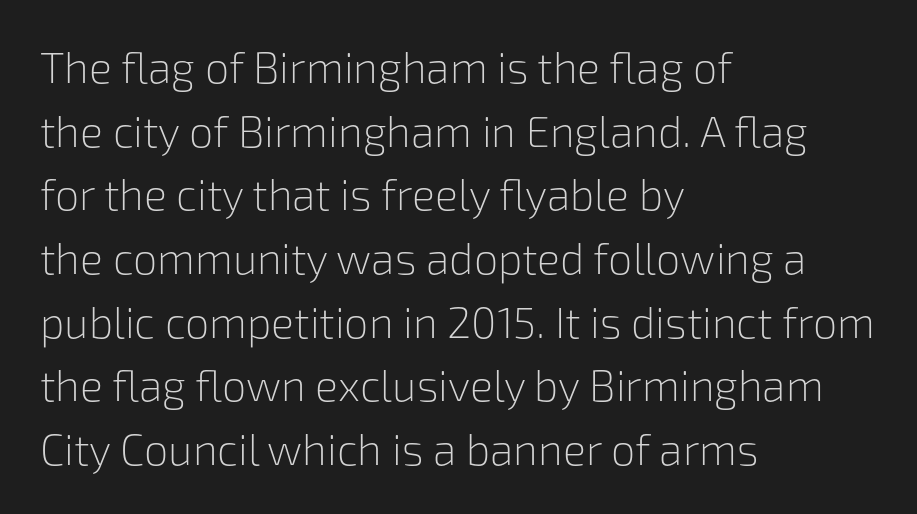
{"serif": "no", "italic": "no", "bold": "no", "weight": "light", "width": "normal", "stroke_contrast": "low", "x_height": "medium", "monospaced": "no", "underline": "no", "align": "left", "line_spacing": "normal", "line_spacing_ratio": 1.48, "letter_spacing": "normal", "letter_spacing_em": 0.0, "glyph_px": 43}
